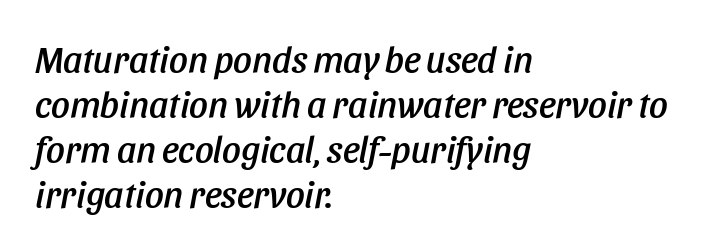
Beneath every word, the page is bare. A classic flush-left, rag-right setting is used for this passage. These lines are rendered in a variable-pitch font. The tracking reads as untouched default to a designer's eye.
